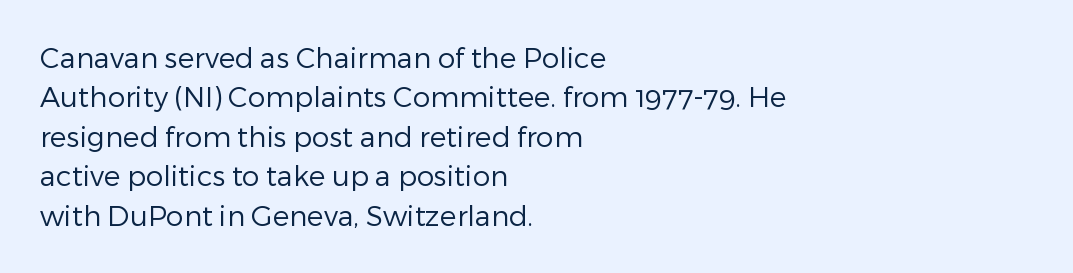
Q: Is the text bold? A: No.
Q: Is the text italic (slanted)? A: No, it is upright.
Q: Is the typeface a serif or a sans-serif typeface? A: Sans-serif.
Q: Is the text underlined? A: No.
Q: How is the paragraph aligned? A: Left-aligned.
Q: Is the spacing between letters normal or unusually wide? A: Normal.
Q: Is the spacing between lines tight, normal or loose? A: Normal.
Q: Width (condensed, normal, or wide)? A: Normal.
Q: Stroke contrast? A: Low.
Q: x-height? A: Medium.
Q: Monospaced? A: No.
